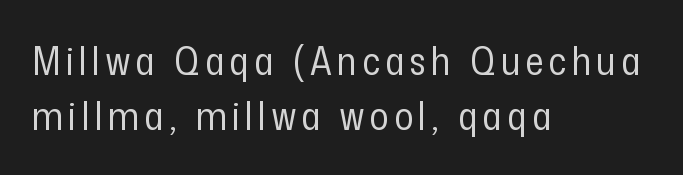
Teacher's note: observe the even left margin — that is flush-left alignment. In terms of posture, this sample is upright. Beneath every word, the page is bare. Baseline-to-baseline distance is the conventional proportion of letter height.
